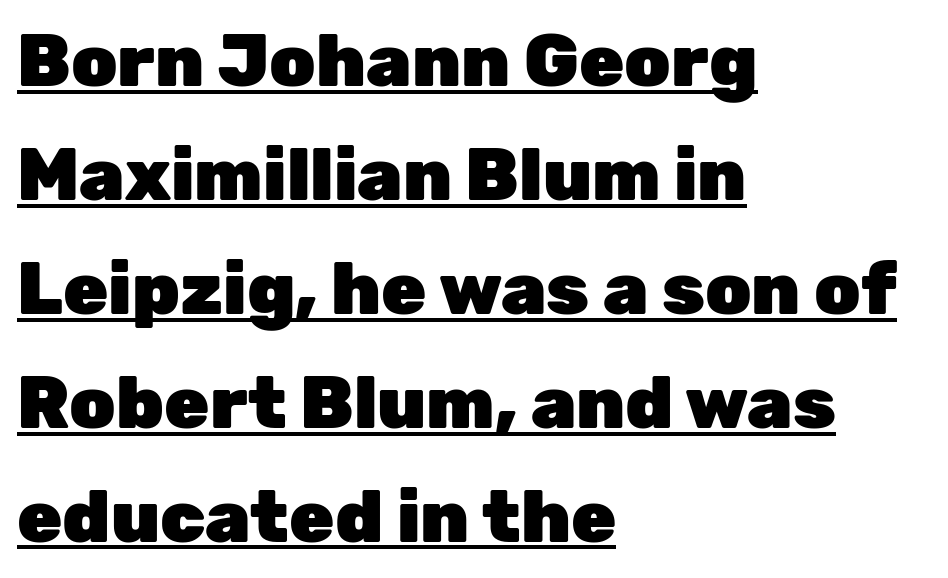
{"serif": "no", "italic": "no", "bold": "yes", "weight": "heavy", "width": "normal", "stroke_contrast": "low", "x_height": "medium", "monospaced": "no", "underline": "yes", "align": "left", "line_spacing": "normal", "line_spacing_ratio": 1.56, "letter_spacing": "normal", "letter_spacing_em": 0.0, "glyph_px": 73}
